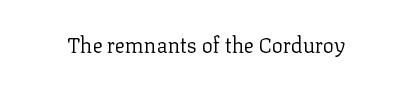
{"italic": "no", "bold": "no", "underline": "no", "letter_spacing": "normal", "letter_spacing_em": 0.0, "glyph_px": 21}
